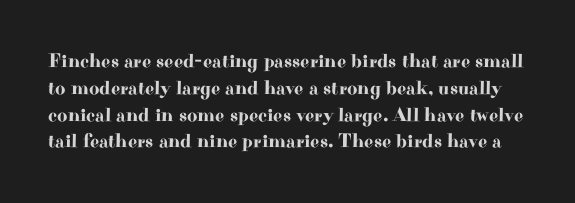
Q: Is the text italic (slanted)? A: No, it is upright.
Q: Is the text underlined? A: No.
Q: Is the spacing between letters normal or unusually wide? A: Normal.
Q: Is the spacing between lines tight, normal or loose? A: Normal.
